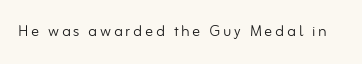
{"italic": "no", "bold": "no", "underline": "no", "glyph_px": 20}
